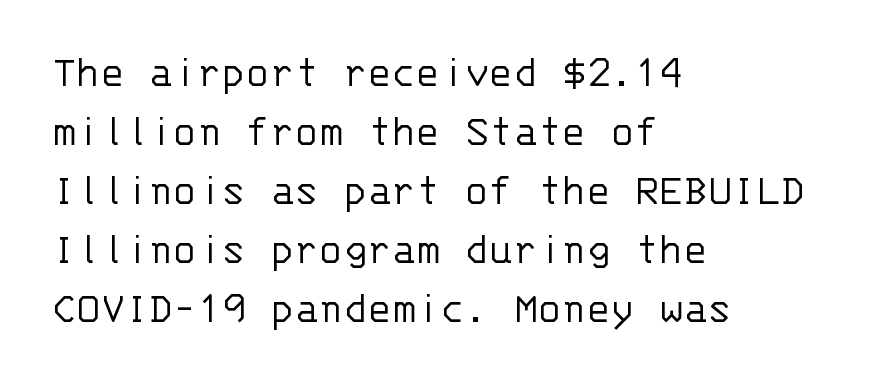
The image shows 45 px light sans-serif type, upright, monospaced; set left-aligned, normal line spacing (1.31x), normal letter spacing, not underlined; low stroke contrast and a large x-height.
